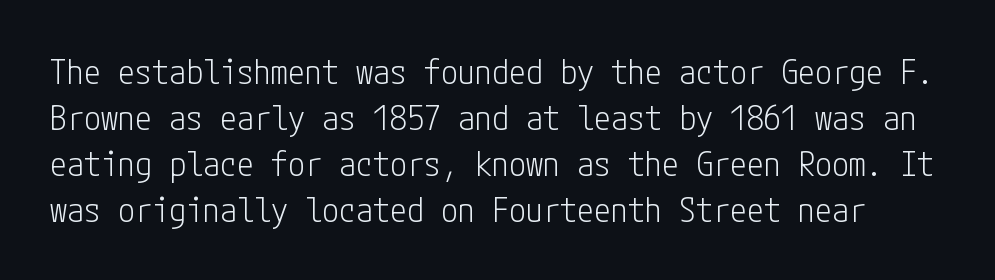
{"serif": "no", "italic": "no", "bold": "no", "weight": "light", "width": "condensed", "stroke_contrast": "low", "x_height": "medium", "underline": "no", "line_spacing": "normal", "line_spacing_ratio": 1.35, "letter_spacing": "normal", "letter_spacing_em": 0.0, "glyph_px": 34}
